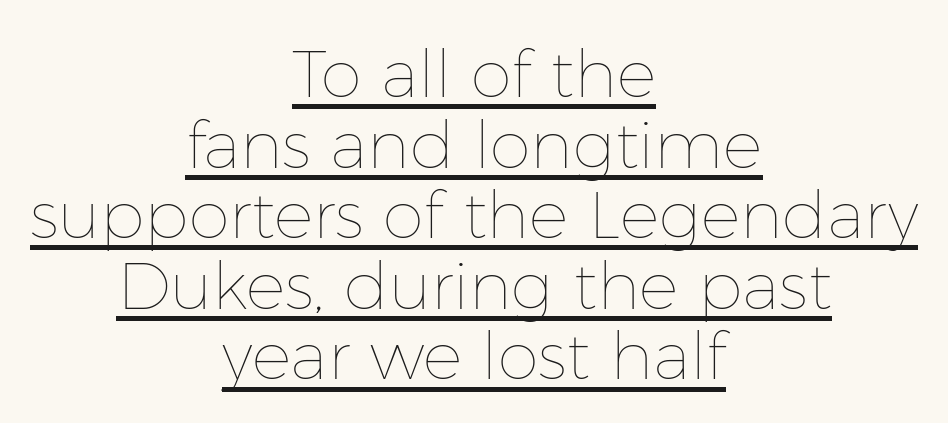
The specimen includes a rule beneath the text block's lines. The passage shown is typed in a proportional face where columns would drift. One-word summary of the alignment: center. Notice how the stems are strictly vertical — no italics here. Unbolded letterforms with no extra heft.
